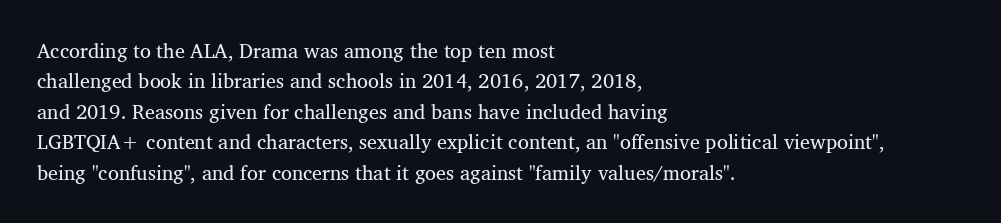
Q: Is the text italic (slanted)? A: No, it is upright.
Q: Is the text underlined? A: No.
Q: How is the paragraph aligned? A: Left-aligned.
Q: Is the spacing between letters normal or unusually wide? A: Normal.
Q: Is the spacing between lines tight, normal or loose? A: Normal.
